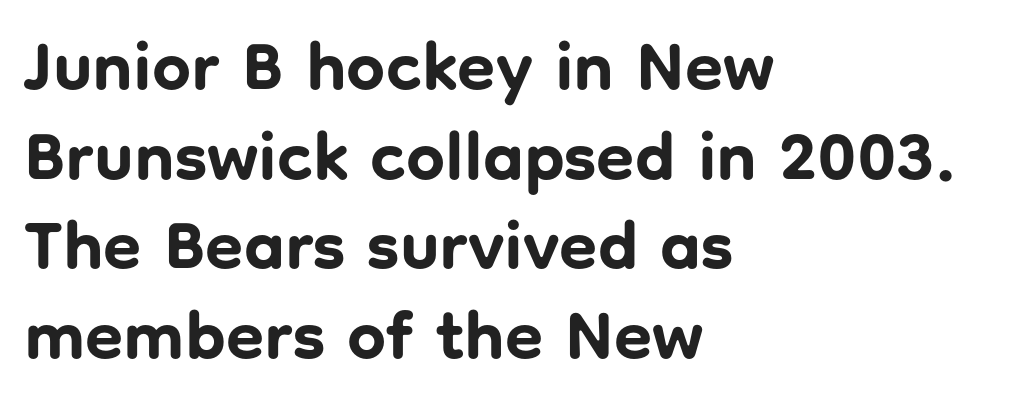
Q: Is the text bold? A: Yes.
Q: Is the text italic (slanted)? A: No, it is upright.
Q: Is the typeface a serif or a sans-serif typeface? A: Sans-serif.
Q: Is the text underlined? A: No.
Q: How is the paragraph aligned? A: Left-aligned.
Q: Is the spacing between letters normal or unusually wide? A: Normal.
Q: Is the spacing between lines tight, normal or loose? A: Normal.
Q: Width (condensed, normal, or wide)? A: Normal.
Q: Stroke contrast? A: Low.
Q: x-height? A: Medium.
Q: Monospaced? A: No.
